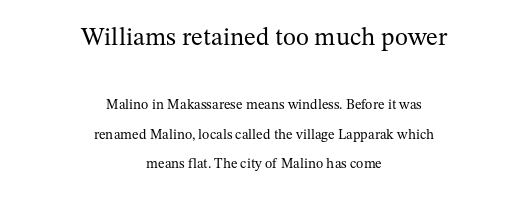
The image shows 25 px text type, upright; set centered, loose line spacing (2.12x), normal letter spacing, not underlined; the first (top) block is 1.79x larger.
